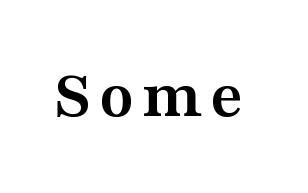
Old-style or modern, the face here clearly has serifs. The gap between lines stays unmarked. Each glyph is drawn with heavy, bold strokes. Every stem runs plumb, perpendicular to the baseline.
